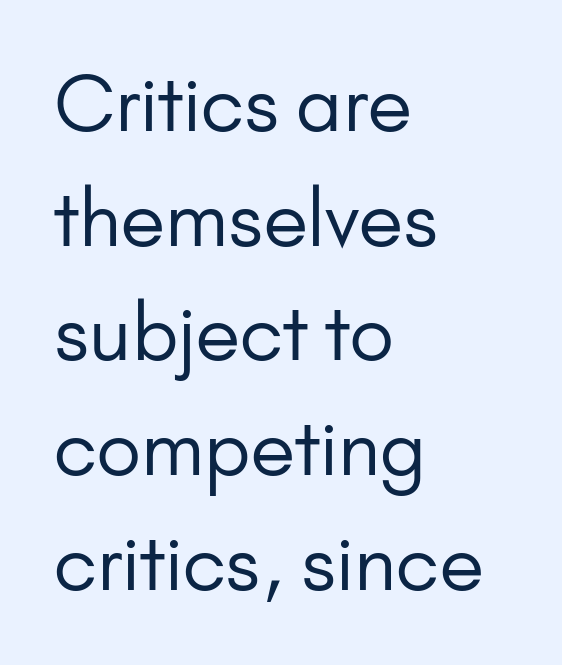
{"serif": "no", "italic": "no", "bold": "no", "weight": "regular", "width": "normal", "stroke_contrast": "low", "x_height": "small", "monospaced": "no", "underline": "no", "align": "left", "line_spacing": "normal", "line_spacing_ratio": 1.49, "letter_spacing": "normal", "letter_spacing_em": 0.0, "glyph_px": 77}
